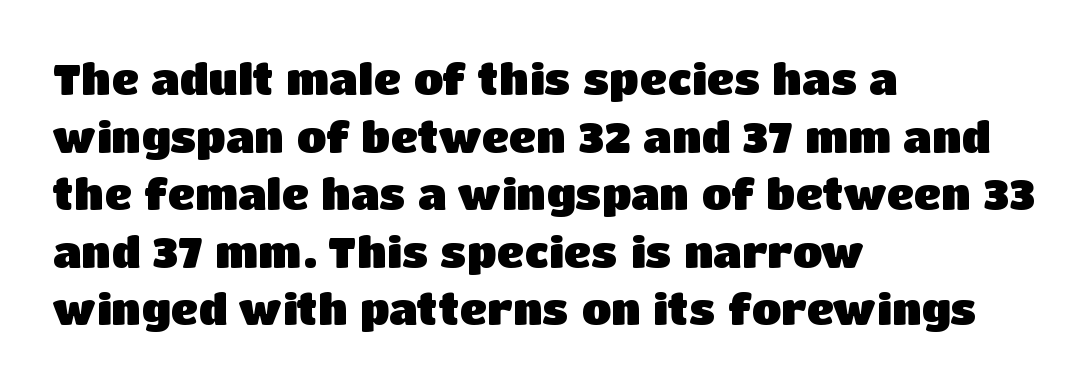
The setting favours the left margin, as ordinary paragraphs usually do. Rendered with straight, roman letterforms. The designer went with a sans here, leaving each stem footless. Horizontal bands of white between lines are of average thickness. Caption: bold face, heavy strokes.
